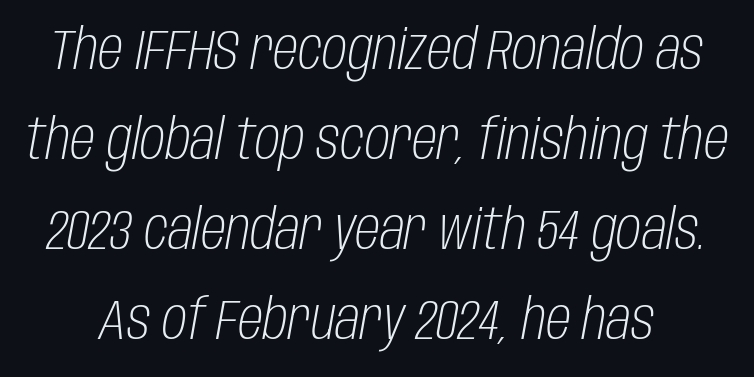
{"italic": "yes", "lean": "right", "slant_degrees": 10, "bold": "no", "weight": "light", "width": "condensed", "stroke_contrast": "low", "x_height": "large", "monospaced": "no", "underline": "no", "line_spacing": "normal", "line_spacing_ratio": 1.58, "letter_spacing": "normal", "letter_spacing_em": 0.0, "glyph_px": 57}
